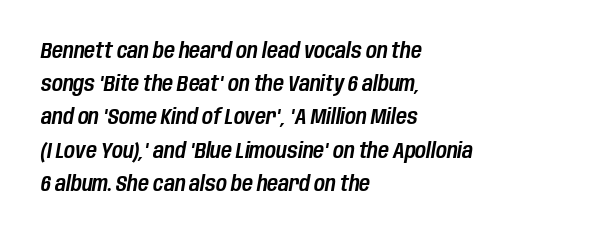
There's an unmistakable incline to the writing here. The strip under each line holds only bare page. One glance says typical: line gaps are just what's usual. Nothing unusual about the tracking: characters are spaced as the font intends. A classic flush-left, rag-right setting is used for this passage.
